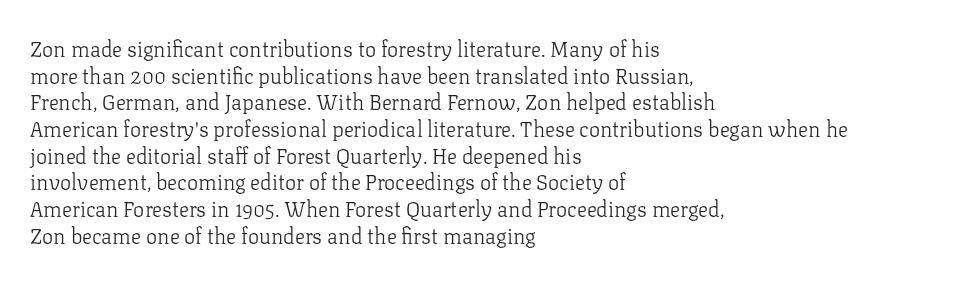
The image shows 21 px text type, upright; set left-aligned, normal line spacing (1.27x), normal letter spacing, not underlined.
